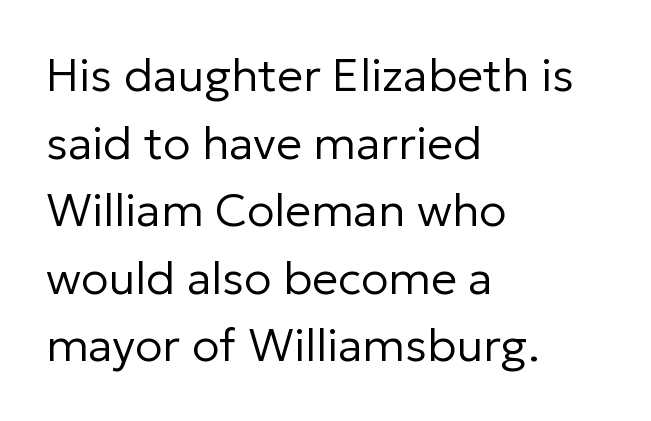
Q: Is the text bold? A: No.
Q: Is the text italic (slanted)? A: No, it is upright.
Q: Is the typeface a serif or a sans-serif typeface? A: Sans-serif.
Q: Is the text underlined? A: No.
Q: How is the paragraph aligned? A: Left-aligned.
Q: Is the spacing between letters normal or unusually wide? A: Normal.
Q: Is the spacing between lines tight, normal or loose? A: Normal.
Q: Width (condensed, normal, or wide)? A: Normal.
Q: Stroke contrast? A: Low.
Q: x-height? A: Medium.
Q: Monospaced? A: No.
